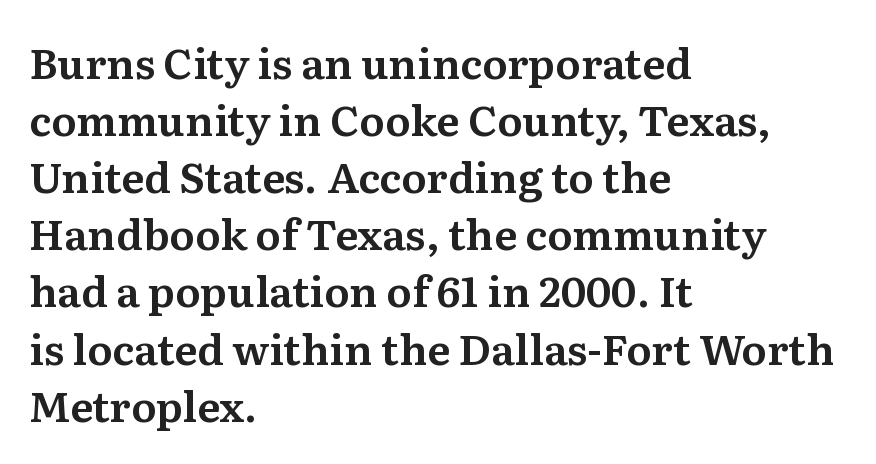
The image shows 42 px serif type, upright; set left-aligned, normal line spacing (1.36x), normal letter spacing, not underlined; medium stroke contrast and a medium x-height.
